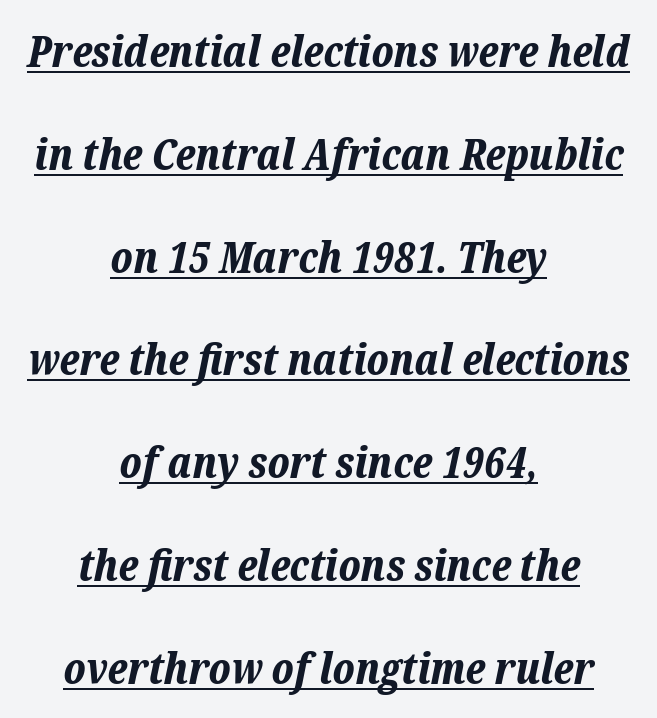
A typesetter would call this proportional, since set widths differ per character. Compared with undecorated copy, this sample adds a rule below the words. In terms of leading, this rendering errs on the spacious side. Is the letter spacing exaggerated? No — it looks like the ordinary default. The rag falls on both sides of this text block equally.
